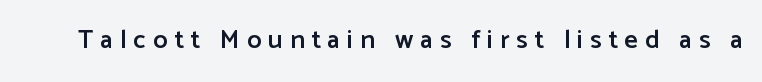
Q: Is the text bold? A: Semi-bold.
Q: Is the text italic (slanted)? A: No, it is upright.
Q: Is the text underlined? A: No.
Q: Is the spacing between letters normal or unusually wide? A: Unusually wide.
